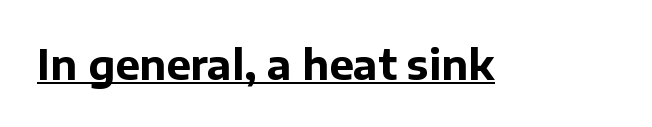
The image shows 41 px bold sans-serif type, upright; set normal letter spacing, underlined; low stroke contrast and a medium x-height.
